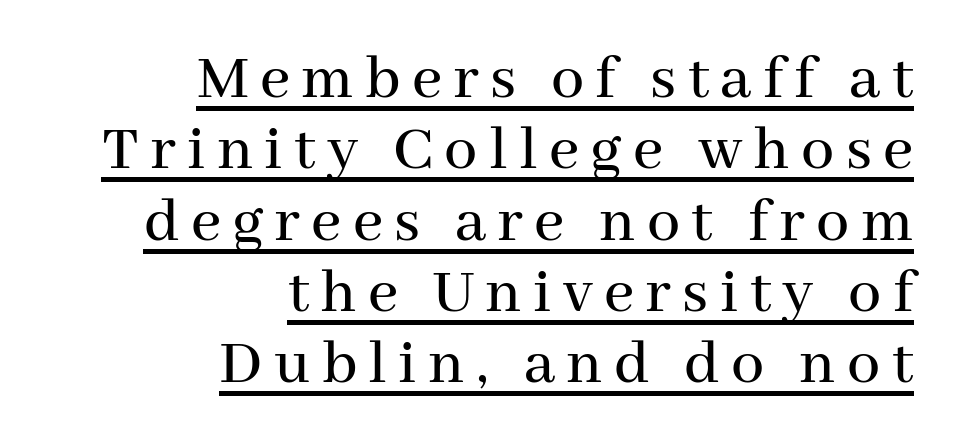
{"serif": "yes", "italic": "no", "width": "normal", "stroke_contrast": "medium", "x_height": "medium", "monospaced": "no", "underline": "yes", "align": "right", "line_spacing": "tight", "line_spacing_ratio": 1.08, "glyph_px": 66}
